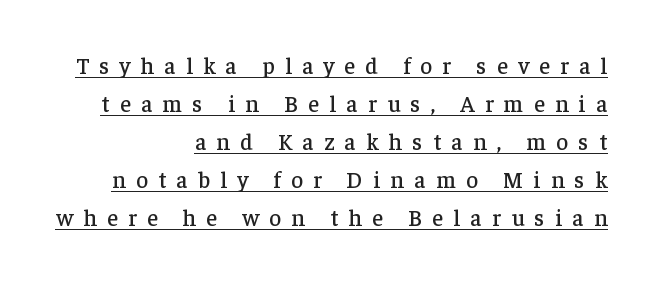
Q: Is the text italic (slanted)? A: No, it is upright.
Q: Is the text underlined? A: Yes.
Q: How is the paragraph aligned? A: Right-aligned.
Q: Is the spacing between letters normal or unusually wide? A: Unusually wide.
Q: Is the spacing between lines tight, normal or loose? A: Normal.
